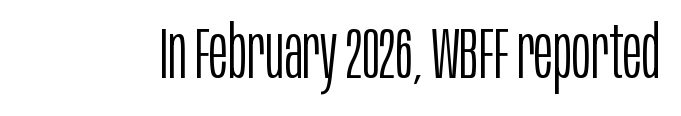
The image shows 72 px light, condensed sans-serif type, upright; set normal letter spacing, not underlined; low stroke contrast and a large x-height.
